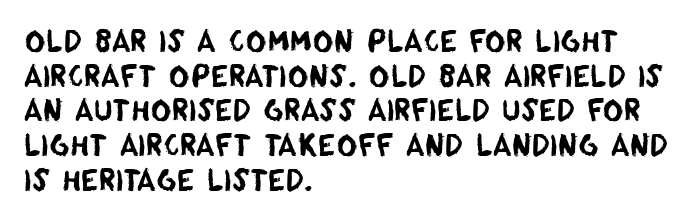
Q: Is the typeface a serif or a sans-serif typeface? A: Sans-serif.
Q: Is the text underlined? A: No.
Q: How is the paragraph aligned? A: Left-aligned.
Q: Is the spacing between letters normal or unusually wide? A: Normal.
Q: Width (condensed, normal, or wide)? A: Normal.
Q: Stroke contrast? A: Low.
Q: x-height? A: Large.
Q: Monospaced? A: No.
